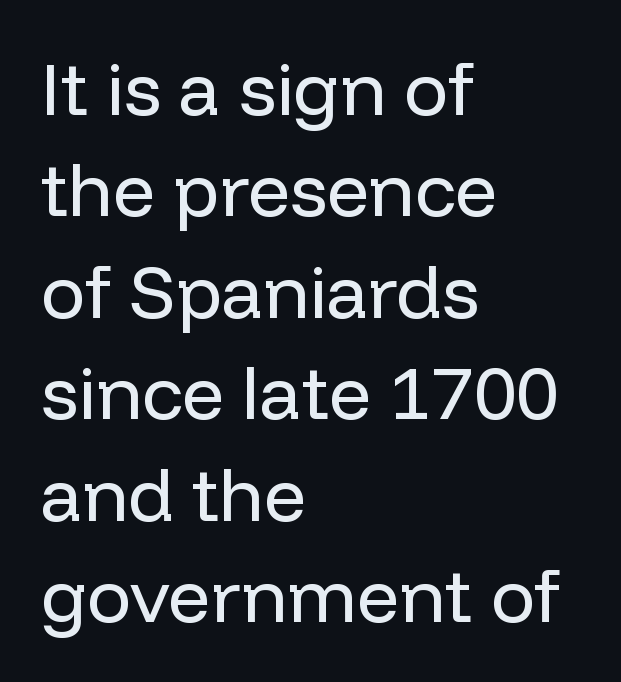
Visually the block forms a straight wall on the left and a jagged coastline on the right. The rendering uses natural spacing where letterforms have individual widths. A typesetter would call this leading conventional body-copy spacing. The foot of each line stays bare and open. Nope, no serifs anywhere on these letters. Students, note that the glyphs here touch the page at normal intervals.
